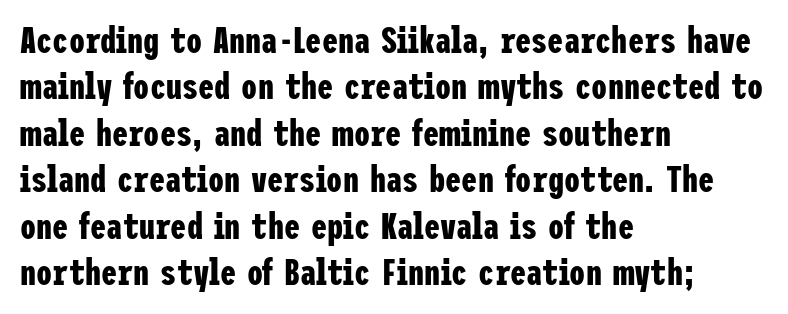
The image shows 36 px bold, condensed sans-serif type, upright; set left-aligned, normal line spacing (1.29x), normal letter spacing, not underlined; low stroke contrast and a medium x-height.
